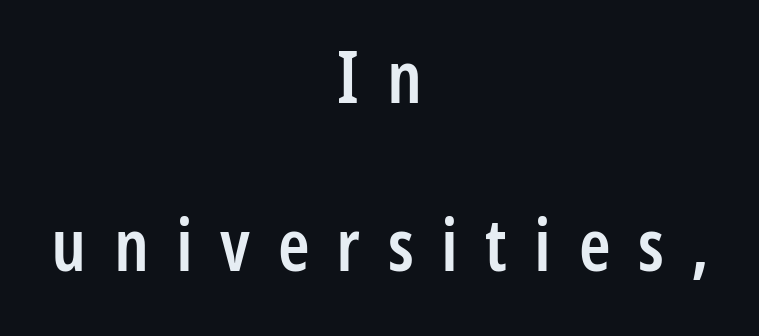
Unlike a traditional serif, this face leaves its strokes unadorned. Layout note: lines centered. Note the varied advance widths — an 'i' is clearly narrower than an 'm'. The leading is generous, giving the passage an open texture.
